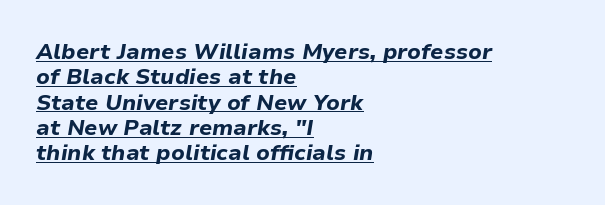
How heavy is the stroke? Heavy — this is a bold. Compared with a centered layout, this one pins lines to the left instead. The gaps between neighbouring characters are ordinary and unremarkable. Whoever set this chose condensed vertical rhythm over breathing room.
